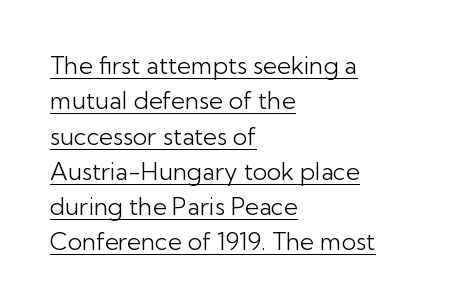
{"italic": "no", "bold": "no", "underline": "yes", "align": "left", "line_spacing": "normal", "line_spacing_ratio": 1.47, "letter_spacing": "normal", "letter_spacing_em": 0.0, "glyph_px": 24}
